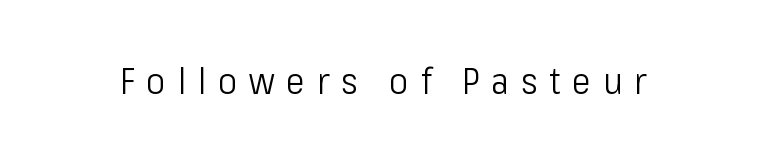
Style check: upright. Examine the stroke ends and you'll find no serifs. Decoration check: the copy has no underline. Is the type heavy? It reads as light-to-regular instead. Words appear elongated and porous because spacing is wide.
